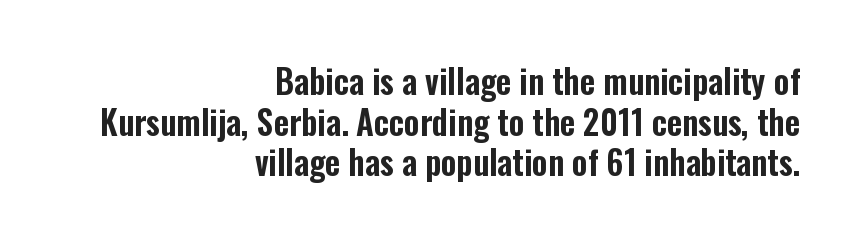
{"serif": "no", "italic": "no", "width": "condensed", "stroke_contrast": "low", "x_height": "medium", "monospaced": "no", "underline": "no", "align": "right", "line_spacing_ratio": 1.23, "letter_spacing": "normal", "letter_spacing_em": 0.0, "glyph_px": 33}
